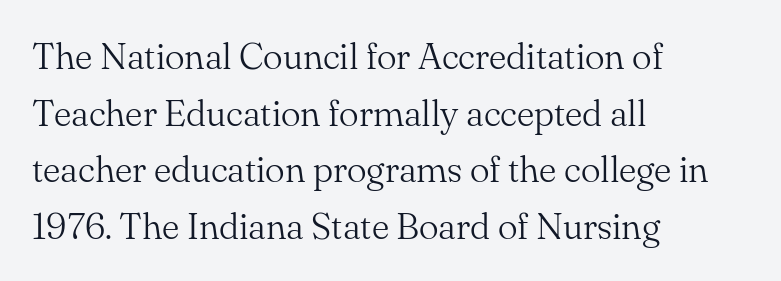
This sample is left-justified, so line endings fall wherever the words run out. Between one letter and the next there's only the usual sliver of space. Serifs: yes, visible at the terminals of the letterforms. The passage shown is typed in a proportional face where columns would drift.
